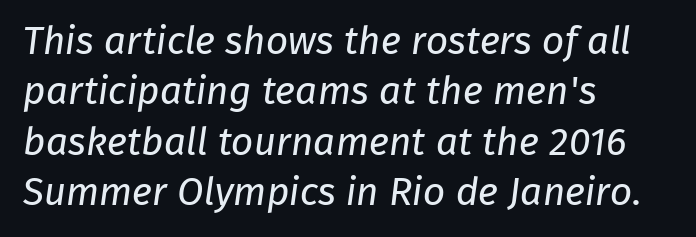
{"serif": "no", "bold": "no", "weight": "regular", "width": "normal", "stroke_contrast": "low", "x_height": "medium", "monospaced": "no", "underline": "no", "align": "left", "line_spacing": "normal", "line_spacing_ratio": 1.29, "letter_spacing": "normal", "letter_spacing_em": 0.0, "glyph_px": 39}
